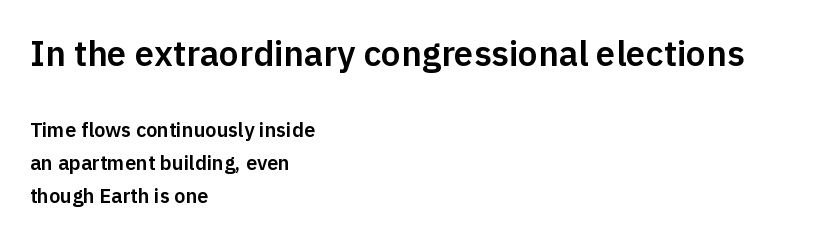
Do the characters align in a grid? No, the font is proportional. Note: no serifs on the glyphs. Visually, the top section dominates because its glyphs are scaled up. Rule under the text: the space is simply empty. Honestly, the letter spacing is just normal — you wouldn't notice it.
